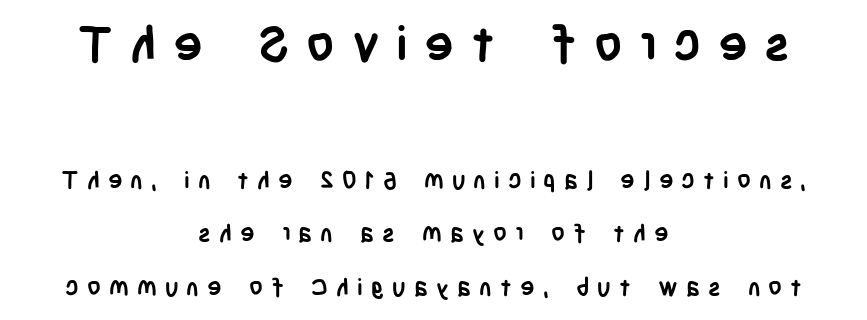
Letter spacing: wide. This sample uses an upright cut, with every glyph sitting square on the baseline. Varying glyph widths throughout — classic text-font behaviour. Grotesque or geometric, the face here clearly has no serifs.
